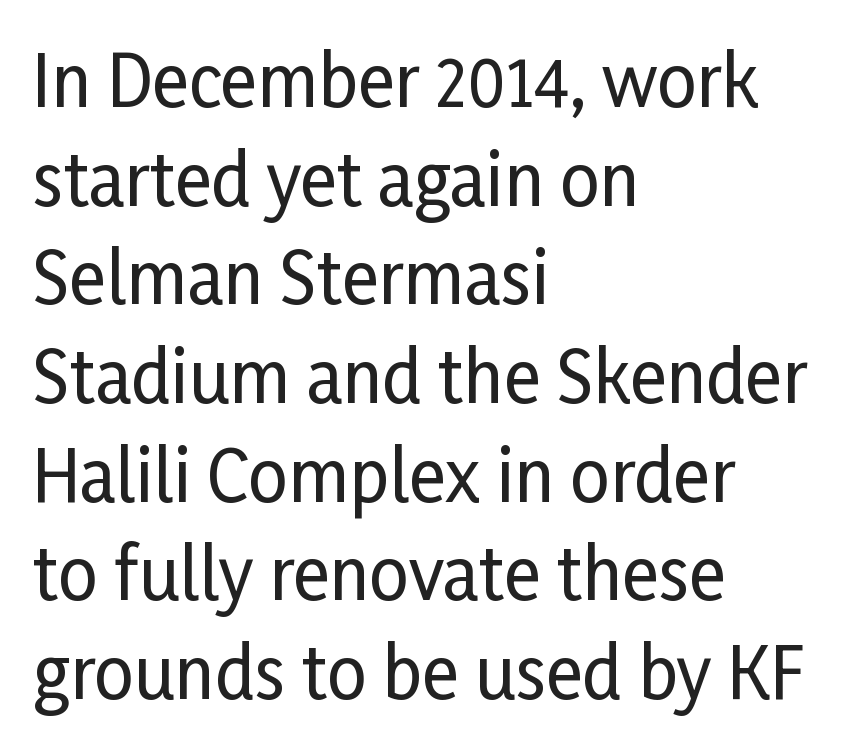
The zone under the glyphs is completely vacant. Note the varied advance widths — an 'i' is clearly narrower than an 'm'. Rows of type keep a routine distance in the vertical direction. The typeface chosen for these lines omits serifs. If you drew a line through each stem, it would be perfectly vertical.
